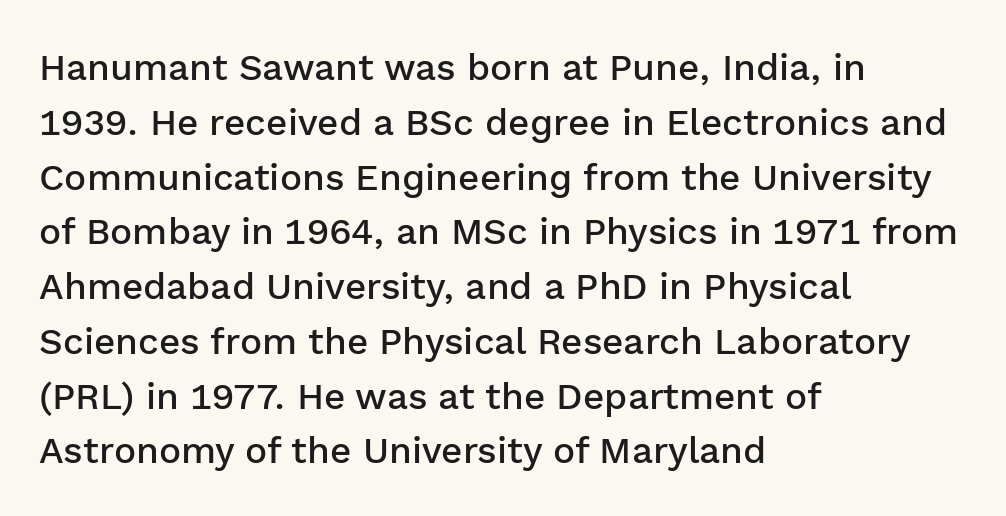
The image shows 37 px semibold sans-serif type, upright; set left-aligned, normal line spacing (1.48x), normal letter spacing, not underlined; low stroke contrast and a medium x-height.
